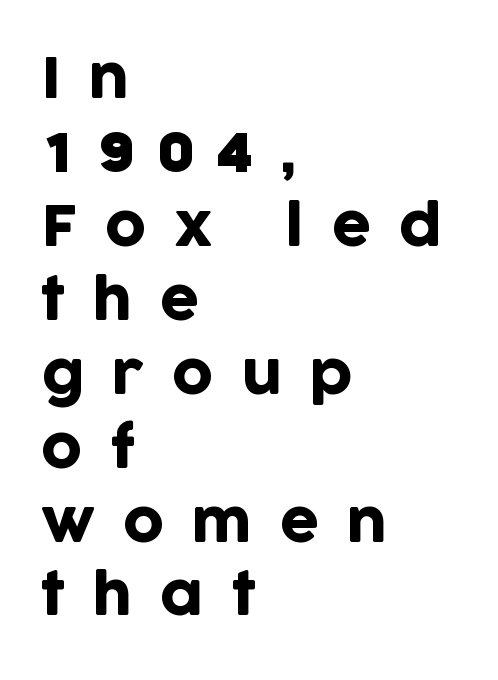
The image shows 56 px sans-serif type, upright; set left-aligned, normal line spacing (1.32x), unusually wide letter spacing (+0.5 em), not underlined; low stroke contrast and a large x-height.
